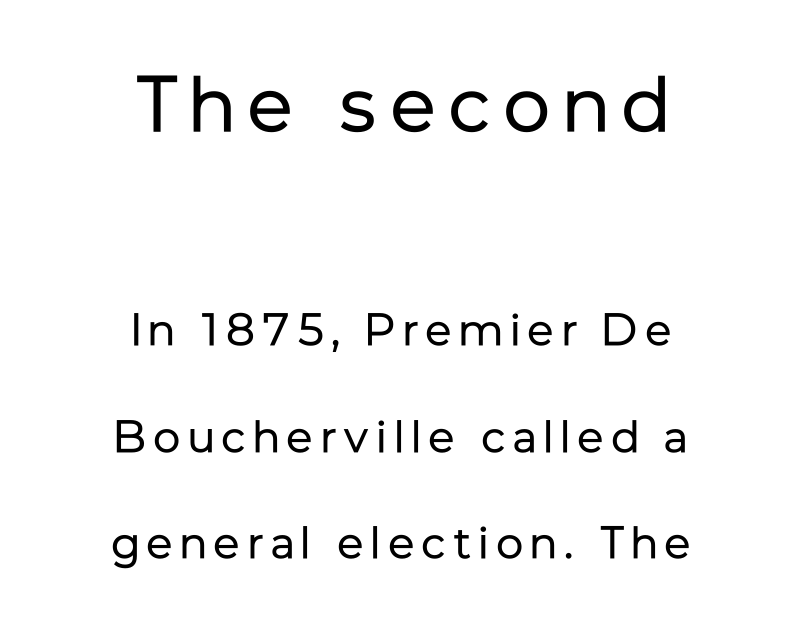
The rendering shows plain stroke endings on the letterforms — a sans-serif design. Designer's note — italics off, roman on. Each letter keeps its own natural width here, so spacing adapts to shape. Type without underlining. The designer gave the opening block more size than the closing block.
